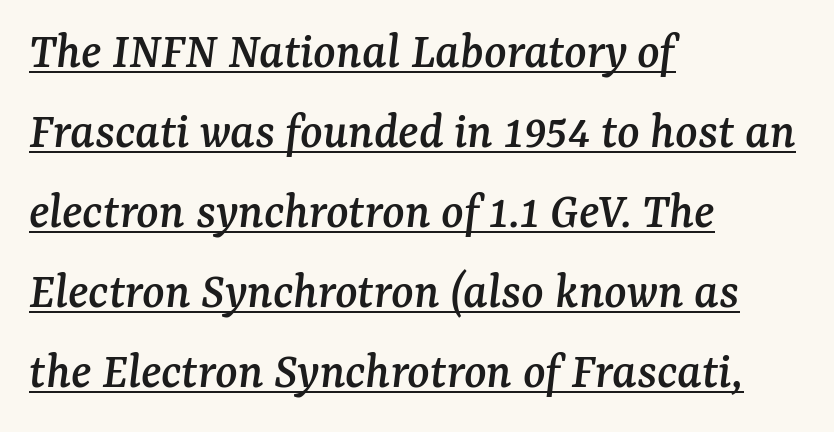
Note the varied advance widths — an 'i' is clearly narrower than an 'm'. Are there feet on the stems? There are — it's a serif. Caption: standard tracking, unaltered. Quick note: interline space is typical.
